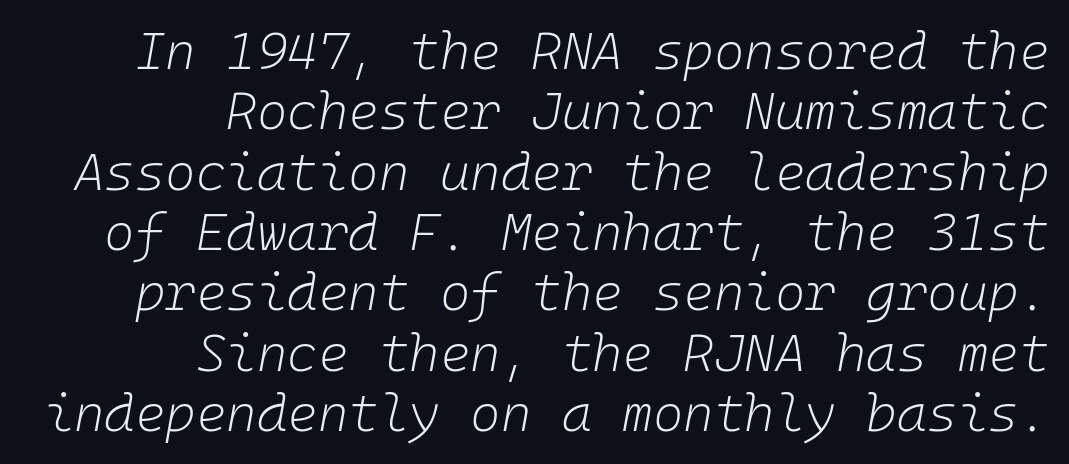
The line texture is even and compact thanks to regular tracking. Check under the words: just untouched page. The whole block is typeset with a tilt. These lines are set flush right with a ragged left edge.
